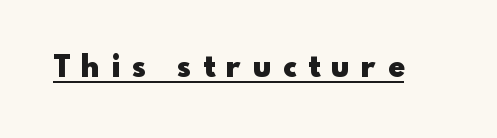
Q: Is the text bold? A: Yes.
Q: Is the text italic (slanted)? A: No, it is upright.
Q: Is the typeface a serif or a sans-serif typeface? A: Sans-serif.
Q: Is the text underlined? A: Yes.
Q: Is the spacing between letters normal or unusually wide? A: Unusually wide.
Q: Width (condensed, normal, or wide)? A: Normal.
Q: x-height? A: Small.
Q: Monospaced? A: No.
